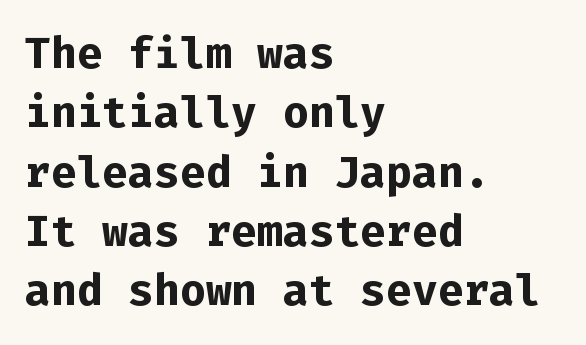
The image shows 43 px bold sans-serif type, upright, monospaced; set left-aligned, normal line spacing (1.38x), normal letter spacing, not underlined; low stroke contrast and a medium x-height.
